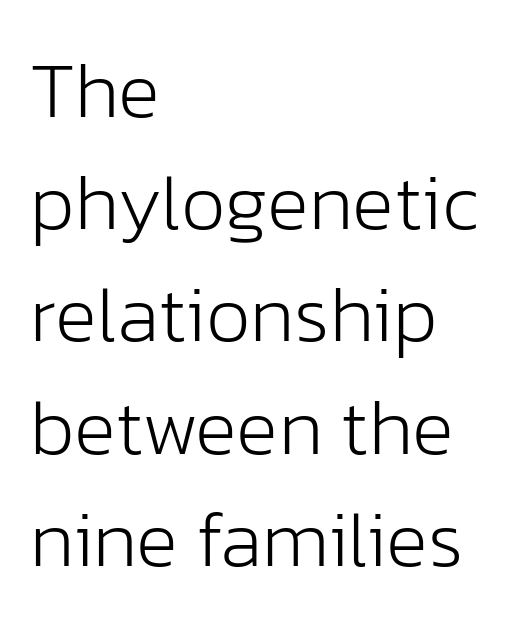
{"serif": "no", "italic": "no", "bold": "no", "weight": "light", "width": "normal", "stroke_contrast": "low", "x_height": "medium", "monospaced": "no", "underline": "no", "align": "left", "line_spacing": "normal", "line_spacing_ratio": 1.42, "letter_spacing": "normal", "letter_spacing_em": 0.0, "glyph_px": 79}
